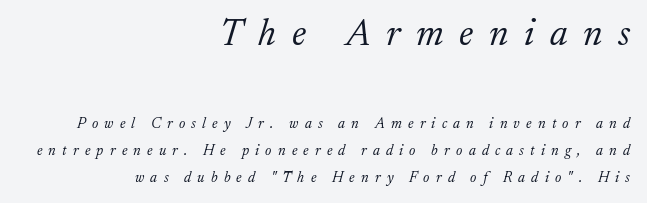
Q: Is the text bold? A: No.
Q: Is the text italic (slanted)? A: Yes, it leans right by about 17 degrees.
Q: Is the typeface a serif or a sans-serif typeface? A: Serif.
Q: Is the text underlined? A: No.
Q: How is the paragraph aligned? A: Right-aligned.
Q: Is the spacing between letters normal or unusually wide? A: Unusually wide.
Q: Which block of text is set in a larger size, the first (top) or the second (bottom)? A: The first (top) one.
Q: Width (condensed, normal, or wide)? A: Normal.
Q: Stroke contrast? A: Low.
Q: x-height? A: Small.
Q: Monospaced? A: No.
